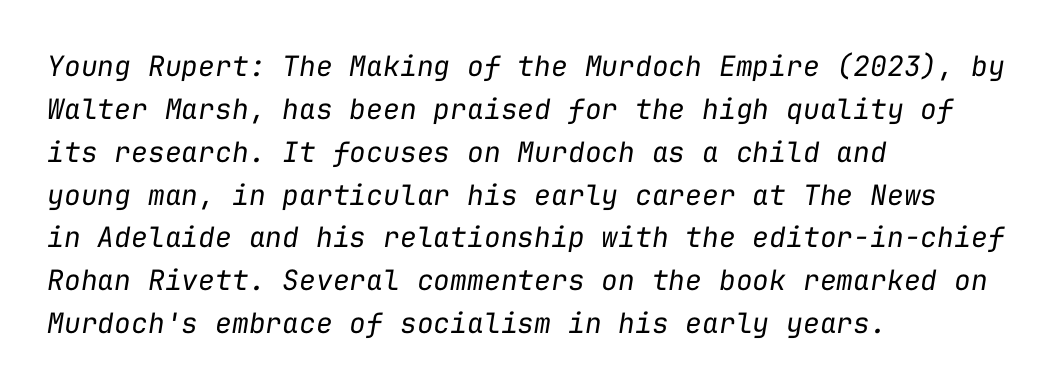
The lines are quadded left. In terms of posture, this sample is oblique. If you measured baseline to baseline, you'd find a middling distance. Compared with a typical body face, this is equally light or lighter still. The rendering keeps characters at their native spacing.
